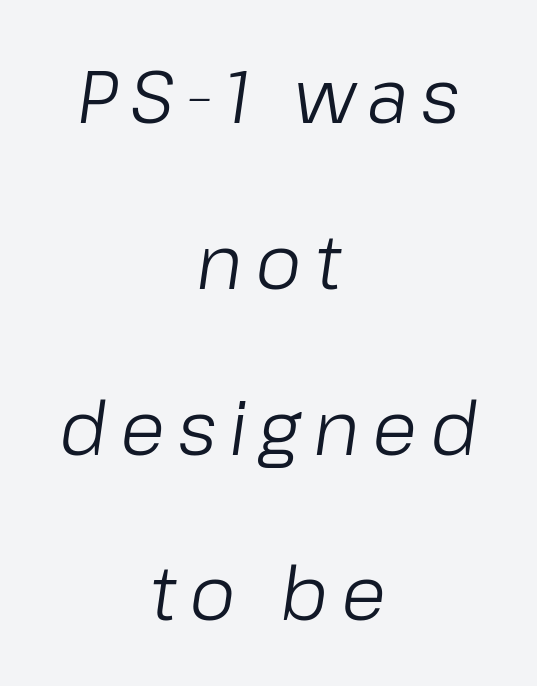
{"italic": "yes", "lean": "right", "slant_degrees": 8, "bold": "no", "weight": "light", "width": "normal", "stroke_contrast": "low", "x_height": "medium", "monospaced": "no", "underline": "no", "align": "center", "line_spacing": "loose", "line_spacing_ratio": 2.24, "glyph_px": 74}
